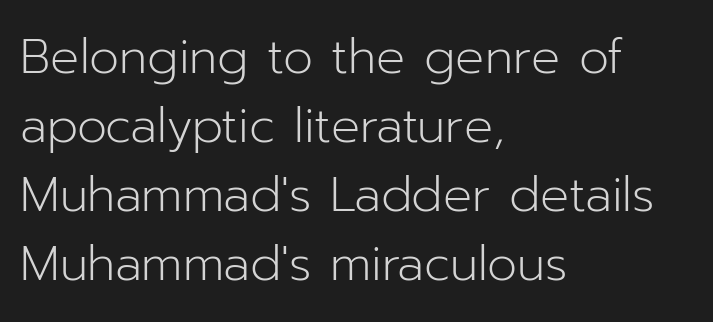
The image shows 48 px light sans-serif type, upright; set left-aligned, normal line spacing (1.44x), normal letter spacing, not underlined; low stroke contrast and a medium x-height.
